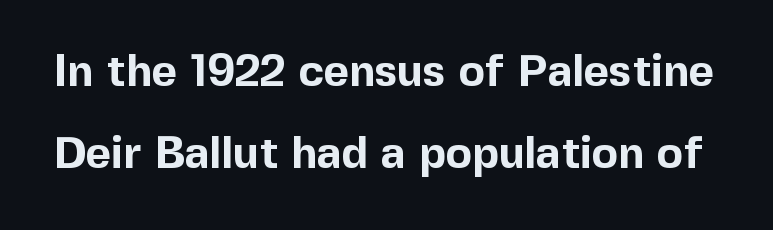
Nobody drew a line under any word here. Caption: bold face, heavy strokes. The letters stand straight up with perfectly vertical stems. I'd call this a sans setting — the letters go barefoot.
